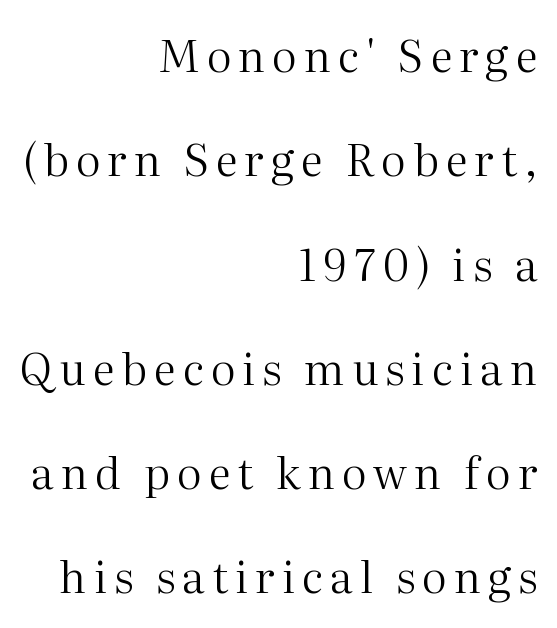
Nope, not italic — everything's standing straight. Is the type heavy? It reads as light-to-regular instead. A great deal of white space separates one row of letters from the next. You could not count columns in this text — the font is proportionally spaced. Examine the stroke ends and you'll spot serifs.
